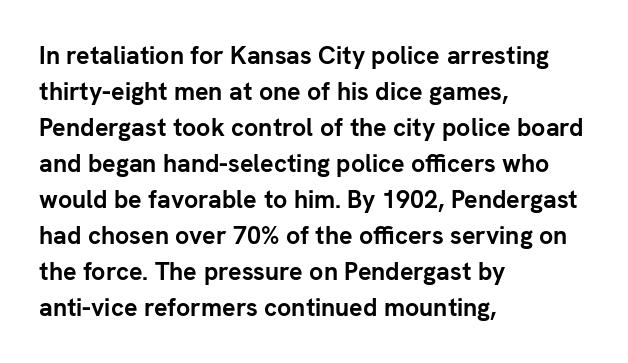
The image shows 25 px bold type, upright; set left-aligned, normal line spacing (1.44x), normal letter spacing, not underlined.
